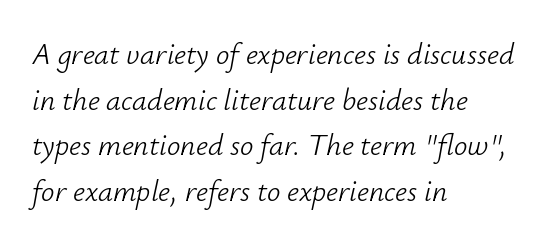
{"italic": "yes", "lean": "right", "slant_degrees": 12, "bold": "no", "weight": "light", "width": "normal", "stroke_contrast": "low", "x_height": "small", "monospaced": "no", "underline": "no", "align": "left", "line_spacing": "normal", "line_spacing_ratio": 1.52, "letter_spacing": "normal", "letter_spacing_em": 0.0, "glyph_px": 30}
